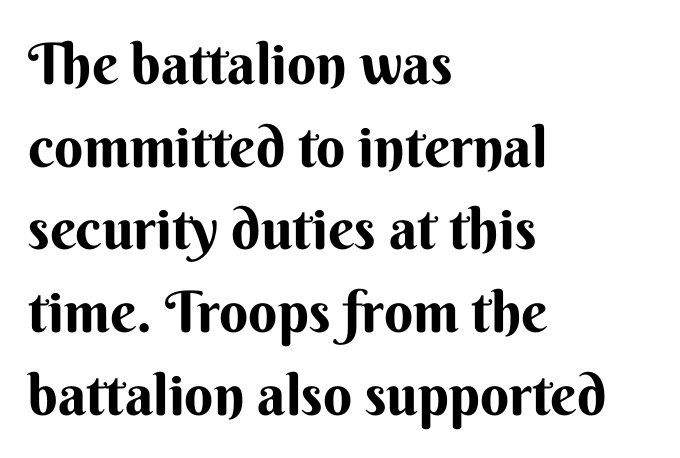
Note the varied advance widths — an 'i' is clearly narrower than an 'm'. Nobody touched the tracking dial on this one. Left-aligned paragraph, ragged on the right. Only glyphs here, with clear space below each row.
